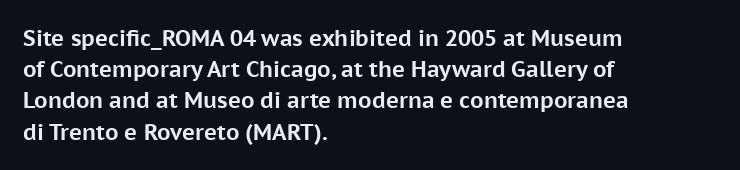
Q: Is the text bold? A: Yes.
Q: Is the text italic (slanted)? A: No, it is upright.
Q: Is the text underlined? A: No.
Q: How is the paragraph aligned? A: Left-aligned.
Q: Is the spacing between letters normal or unusually wide? A: Normal.
Q: Is the spacing between lines tight, normal or loose? A: Normal.
